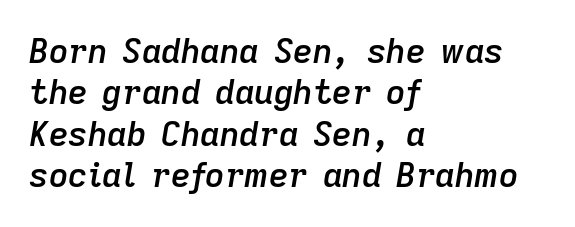
Q: Is the text bold? A: Semi-bold.
Q: Is the text italic (slanted)? A: Yes, it leans right by about 9 degrees.
Q: Is the text underlined? A: No.
Q: How is the paragraph aligned? A: Left-aligned.
Q: Is the spacing between letters normal or unusually wide? A: Normal.
Q: Width (condensed, normal, or wide)? A: Normal.
Q: Stroke contrast? A: Low.
Q: x-height? A: Medium.
Q: Monospaced? A: No.
